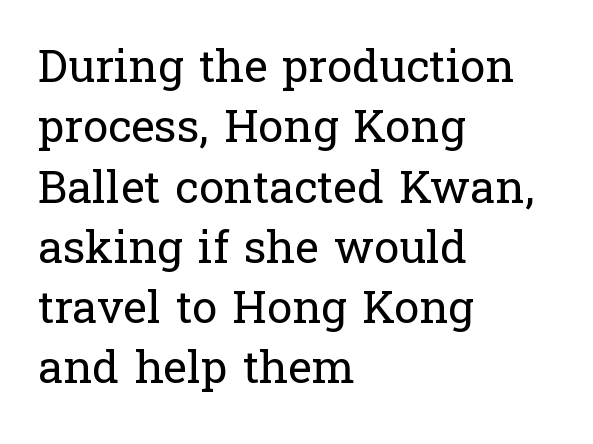
Weight: not bold — regular or lighter. A bare baseline throughout the passage. Posture: straight, roman, zero tilt. The designer left line spacing at the default.
